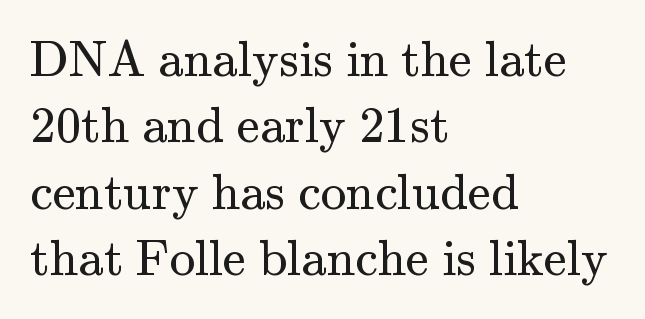
Yep, those are serifs on the letters. Each stroke keeps to a modest, everyday thickness or less. If you measured baseline to baseline, you'd find a middling distance. Do the characters align in a grid? No, the font is proportional.
